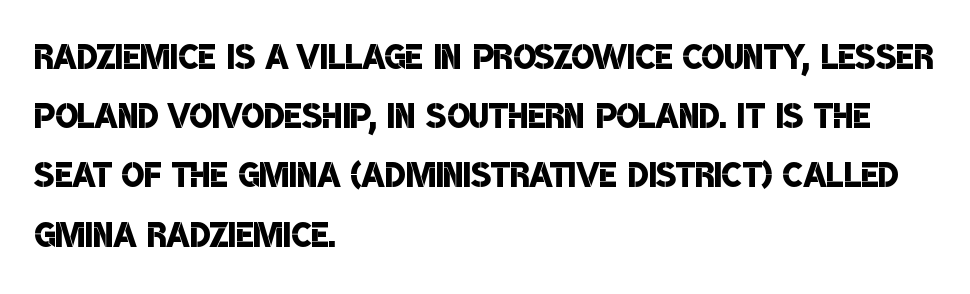
Q: Is the text bold? A: Semi-bold.
Q: Is the typeface a serif or a sans-serif typeface? A: Sans-serif.
Q: Is the text underlined? A: No.
Q: How is the paragraph aligned? A: Left-aligned.
Q: Is the spacing between letters normal or unusually wide? A: Normal.
Q: Is the spacing between lines tight, normal or loose? A: Normal.
Q: Width (condensed, normal, or wide)? A: Condensed.
Q: Stroke contrast? A: Low.
Q: x-height? A: Large.
Q: Monospaced? A: No.
